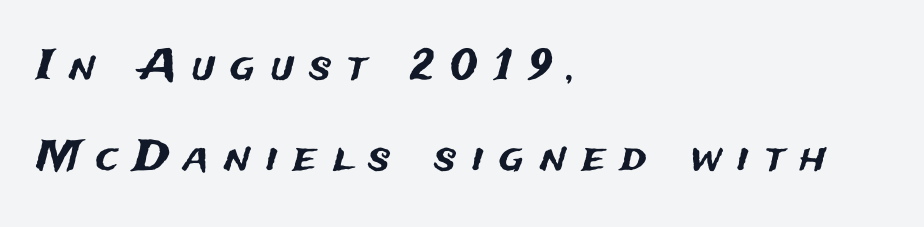
Line beginnings align vertically; line endings do not. The passage shown stacks its lines with a broad gap. Here the designer chose a conventional face with non-uniform glyph widths. The gaps between neighbouring characters are conspicuously large.
